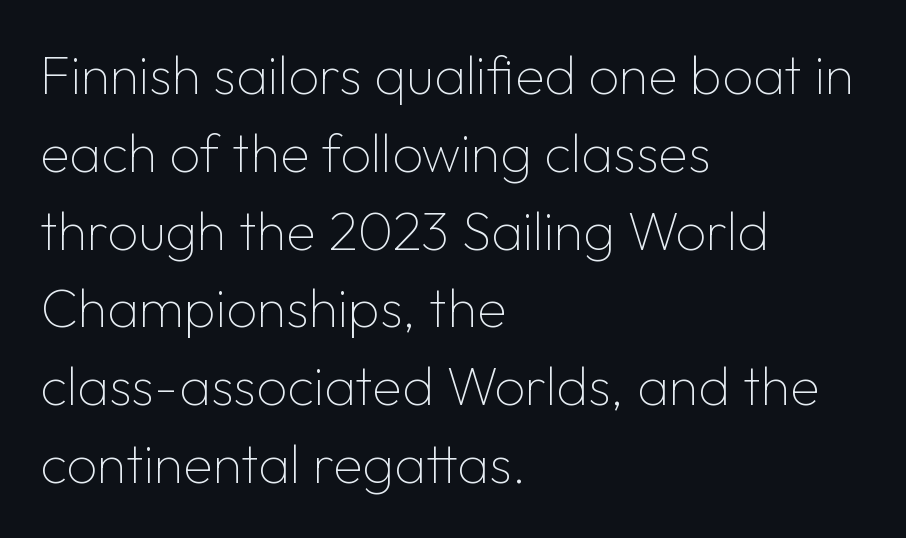
Q: Is the text bold? A: No.
Q: Is the text italic (slanted)? A: No, it is upright.
Q: Is the typeface a serif or a sans-serif typeface? A: Sans-serif.
Q: Is the text underlined? A: No.
Q: How is the paragraph aligned? A: Left-aligned.
Q: Is the spacing between letters normal or unusually wide? A: Normal.
Q: Is the spacing between lines tight, normal or loose? A: Normal.
Q: Width (condensed, normal, or wide)? A: Normal.
Q: Stroke contrast? A: Low.
Q: x-height? A: Medium.
Q: Monospaced? A: No.
